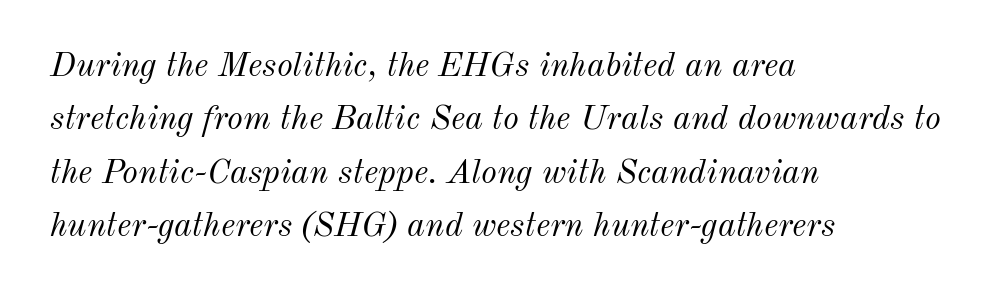
The image shows 34 px light type, italic (leaning right); set left-aligned, normal line spacing (1.57x), normal letter spacing, not underlined; medium stroke contrast and a small x-height.
